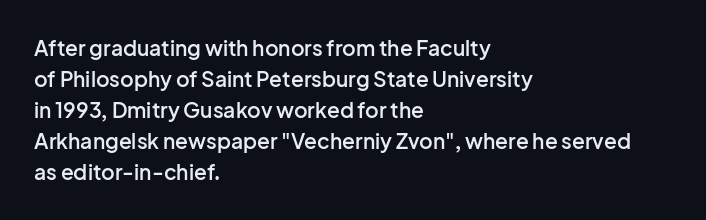
The image shows 21 px text type, upright; set left-aligned, normal line spacing (1.48x), normal letter spacing, not underlined.
